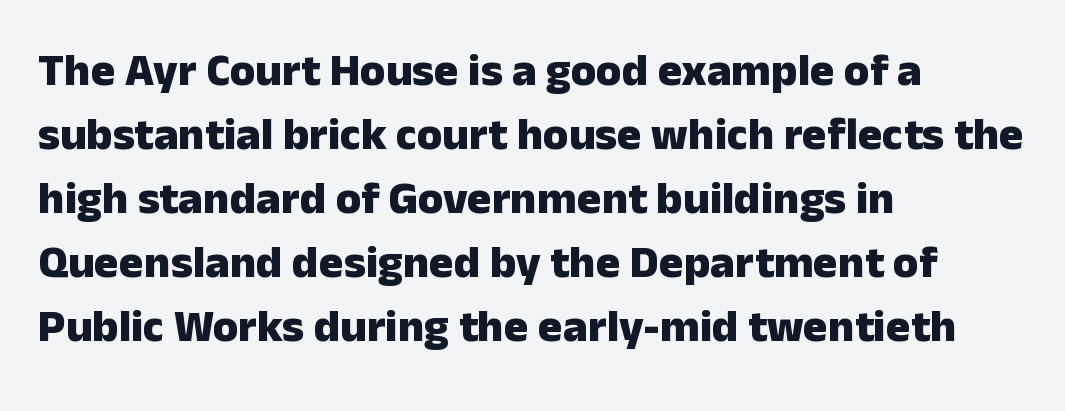
Short note: letters normally spaced. A typesetter would mark this as roman, not italic. In terms of letterform style, serifs are entirely absent. Varying glyph widths throughout — classic text-font behaviour. Regular leading. Line starts are locked; line ends wander.
